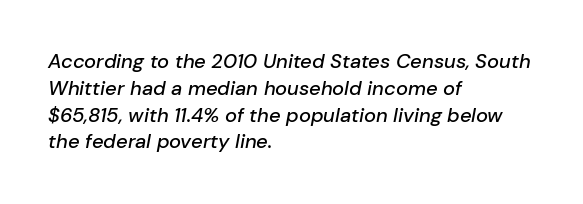
Q: Is the text italic (slanted)? A: Yes, it leans right by about 10 degrees.
Q: Is the text underlined? A: No.
Q: How is the paragraph aligned? A: Left-aligned.
Q: Is the spacing between letters normal or unusually wide? A: Normal.
Q: Is the spacing between lines tight, normal or loose? A: Normal.
